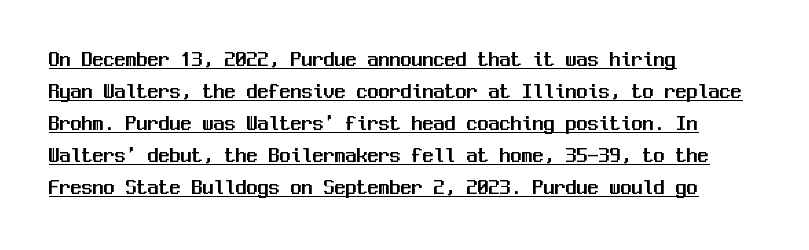
{"italic": "no", "underline": "yes", "align": "left", "line_spacing": "normal", "line_spacing_ratio": 1.46, "letter_spacing": "normal", "letter_spacing_em": 0.0, "glyph_px": 22}
